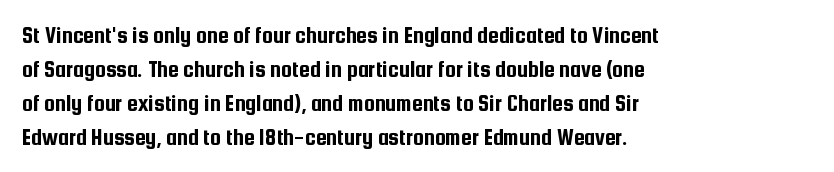
The image shows 24 px text type, upright; set left-aligned, normal line spacing (1.41x), normal letter spacing, not underlined.
